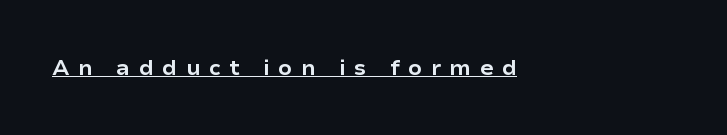
{"italic": "no", "bold": "yes", "underline": "yes", "align": "left", "letter_spacing": "wide", "letter_spacing_em": 0.38, "glyph_px": 22}
